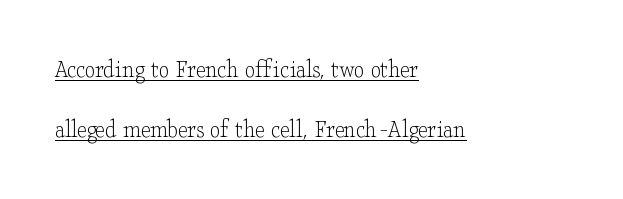
Honestly, the underline is the first thing you notice here. Compared with typical body copy, the letter spacing here is the same. No extra ink here — the face is not bold. Horizontal bands of white between lines are thick stripes. The lines are quadded left. Designer's note — italics off, roman on.
